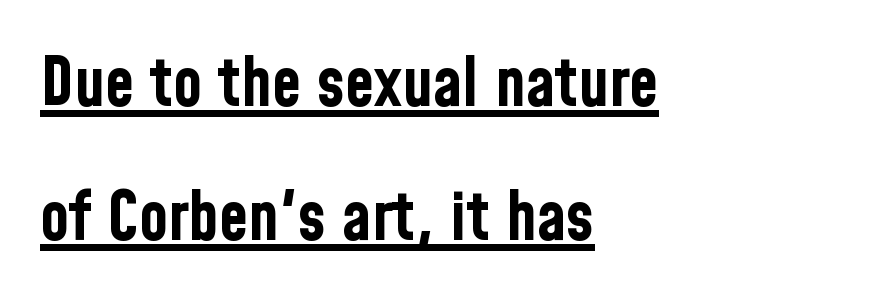
{"serif": "no", "italic": "no", "bold": "yes", "weight": "bold", "width": "condensed", "stroke_contrast": "low", "x_height": "medium", "monospaced": "no", "underline": "yes", "align": "left", "line_spacing": "loose", "line_spacing_ratio": 2.0, "letter_spacing": "normal", "letter_spacing_em": 0.0, "glyph_px": 67}
